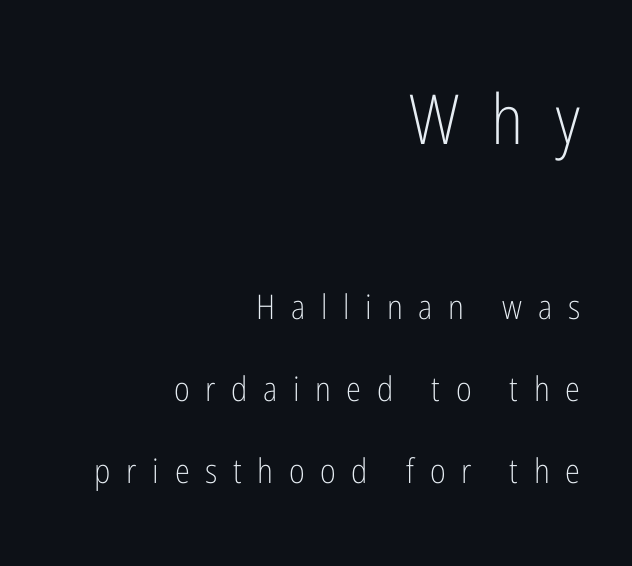
The rendering inserts visible extra space after every character. Italic: no, the glyphs are upright roman. The leading is generous, giving the passage an open texture. Does the copy run flush right? Yes — the right margin is perfectly even. Proportional: the letters do not fall into vertical columns.
